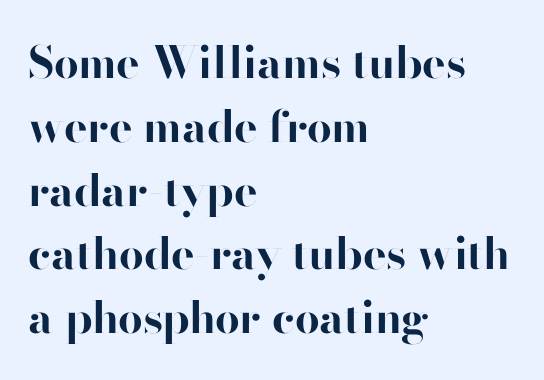
{"serif": "no", "italic": "no", "bold": "yes", "weight": "bold", "width": "normal", "stroke_contrast": "high", "x_height": "small", "monospaced": "no", "underline": "no", "align": "left", "line_spacing": "normal", "line_spacing_ratio": 1.45, "letter_spacing": "normal", "letter_spacing_em": 0.0, "glyph_px": 44}
